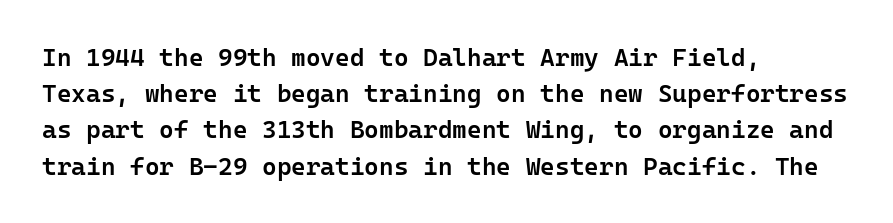
Q: Is the text bold? A: Semi-bold.
Q: Is the text italic (slanted)? A: No, it is upright.
Q: Is the text underlined? A: No.
Q: How is the paragraph aligned? A: Left-aligned.
Q: Is the spacing between letters normal or unusually wide? A: Normal.
Q: Is the spacing between lines tight, normal or loose? A: Normal.
